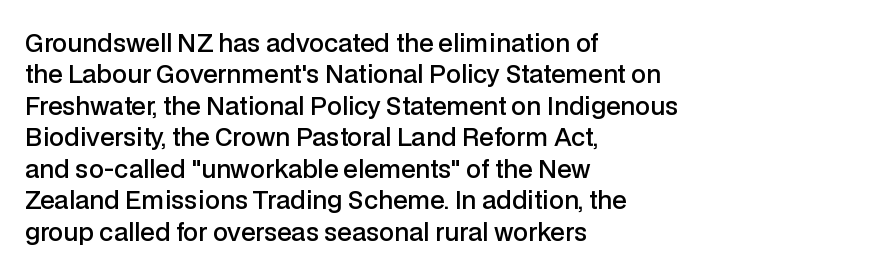
Students, this is semibold: more ink than regular, less than bold. Descender tails drop into unmarked territory. Reading down the block, your eye returns to a fixed left position each line. Do the letters lean? They stand straight. The space between consecutive lines is moderate.
